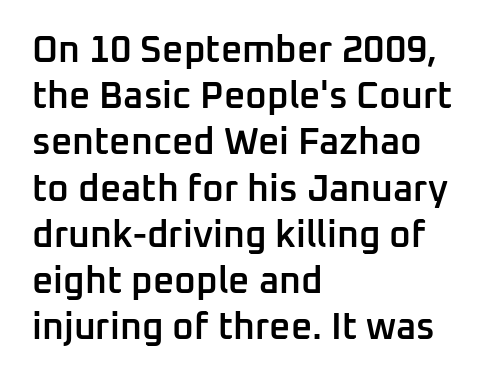
Here the designer chose a conventional face with non-uniform glyph widths. The words here are not underlined. No feet cap the strokes, marking this as sans-serif type. How heavy is the stroke? Medium-heavy — a semibold, shy of bold. The passage is arranged the way most books set body copy — flush left.
